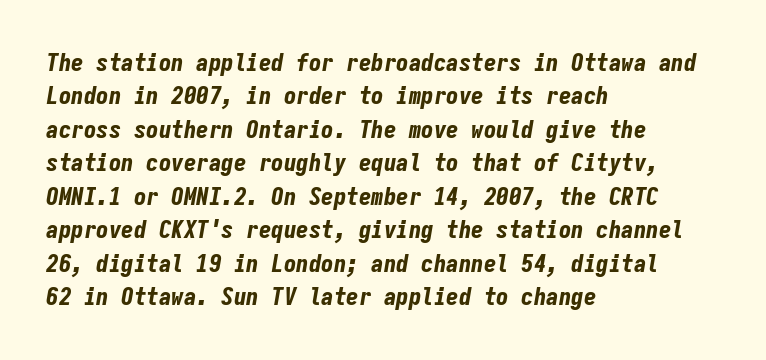
The image shows 25 px bold type, italic (leaning right); set left-aligned, normal line spacing (1.34x), normal letter spacing, not underlined.
